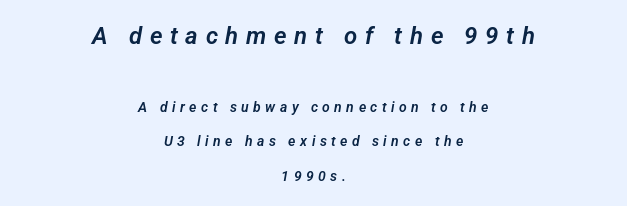
Q: Is the text underlined? A: No.
Q: How is the paragraph aligned? A: Centered.
Q: Is the spacing between letters normal or unusually wide? A: Unusually wide.
Q: Is the spacing between lines tight, normal or loose? A: Loose.
Q: Which block of text is set in a larger size, the first (top) or the second (bottom)? A: The first (top) one.
